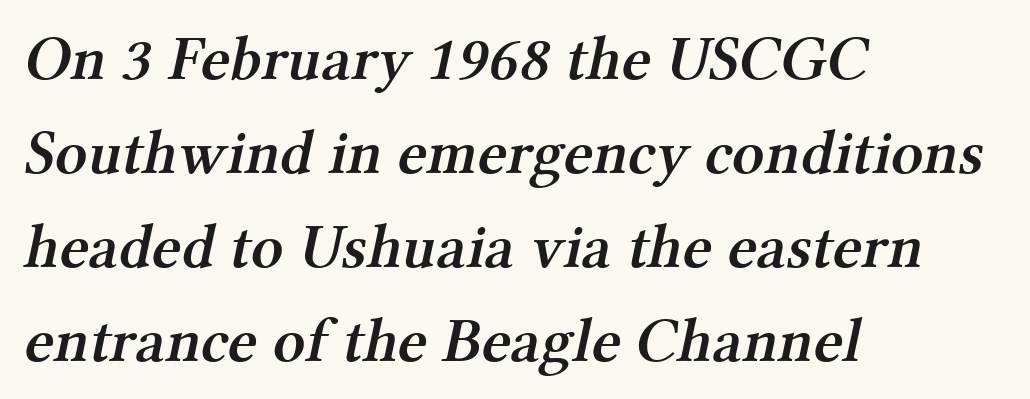
{"serif": "yes", "bold": "semi", "weight": "semibold", "width": "normal", "stroke_contrast": "medium", "x_height": "medium", "monospaced": "no", "underline": "no", "align": "left", "line_spacing": "normal", "line_spacing_ratio": 1.49, "letter_spacing": "normal", "letter_spacing_em": 0.0, "glyph_px": 63}
